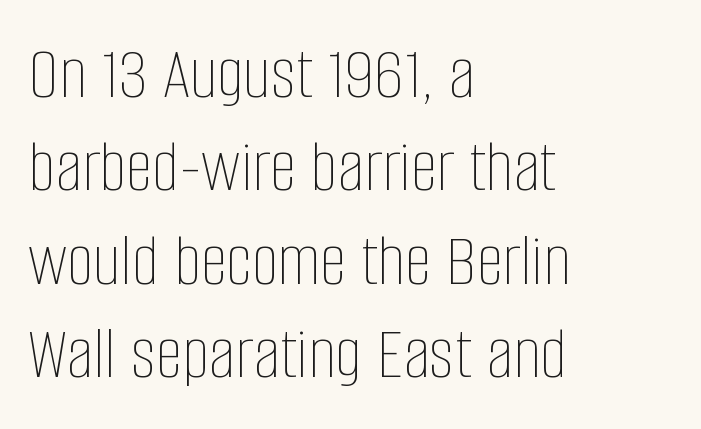
The strokes carry an ordinary text weight at most. This sample uses an upright cut, with every glyph sitting square on the baseline. Each letter keeps its own natural width here, so spacing adapts to shape. The words here are not underlined. Left-aligned paragraph, ragged on the right. The gaps between neighbouring characters are ordinary and unremarkable.
